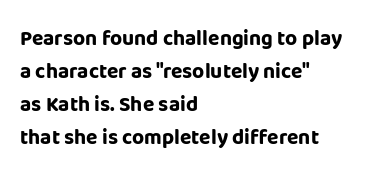
The image shows 21 px bold type, upright; set left-aligned, normal line spacing (1.57x), normal letter spacing, not underlined.
